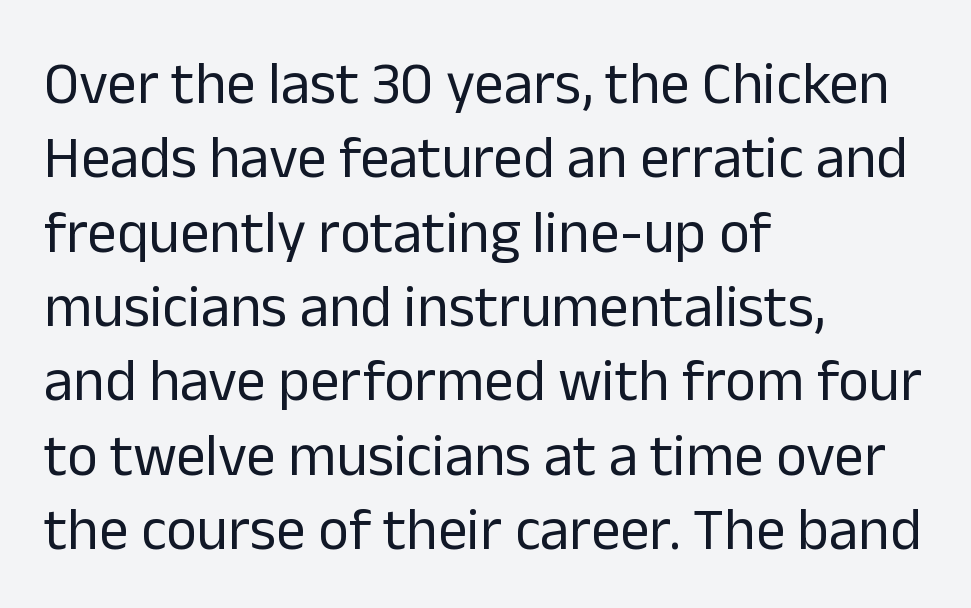
Nope, no serifs anywhere on these letters. Horizontal bands of white between lines are of average thickness. Is this a heavy cut? Hardly; it is regular or lighter. These lines keep a tight, regular rhythm from letter to letter. Do the characters align in a grid? No, the font is proportional. Notice how the passage keeps a crisp vertical edge on the left only.
